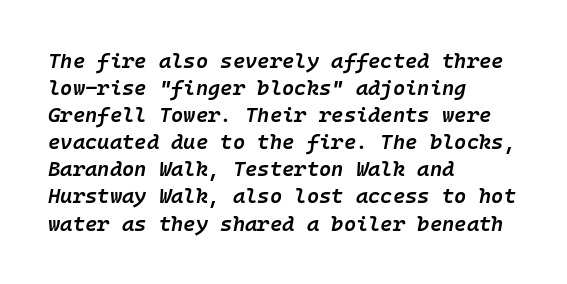
What's the leading like? Ordinary, nothing unusual. Rule under the text: the space is simply empty. Typeset ragged right — the left edge is the straight one. The font's italic variant was chosen for this text.
